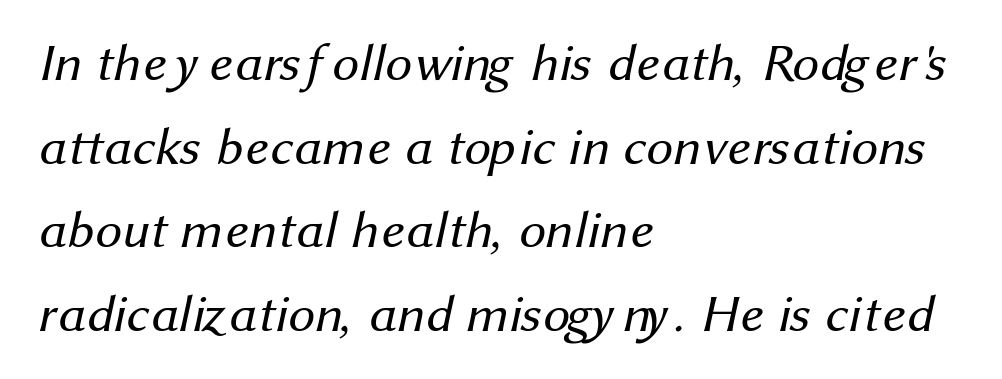
A typesetter would call this leading conventional body-copy spacing. A typesetter would call this zero additional tracking. The cut favours lightness, reaching ordinary text weight at its darkest. Spacing verdict: proportional, widths tailored to each character.
